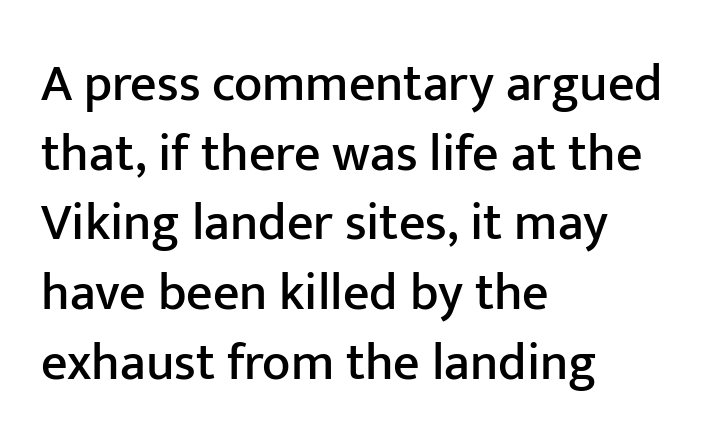
The face used here is a sans, in the tradition of grotesques and geometrics. Evenly set lines give the paragraph a standard silhouette. Do the characters align in a grid? No, the font is proportional. These lines stack with their left ends in a neat column. Glyph-to-glyph distance matches everyday printed text.
